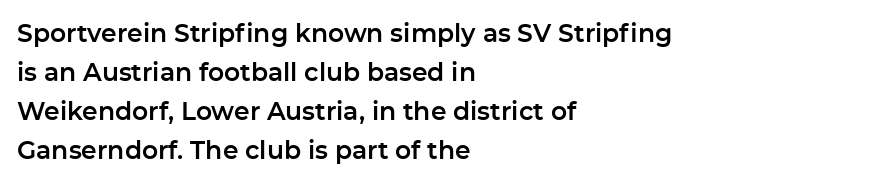
The image shows 25 px text type, upright; set left-aligned, normal line spacing (1.56x), normal letter spacing, not underlined.
